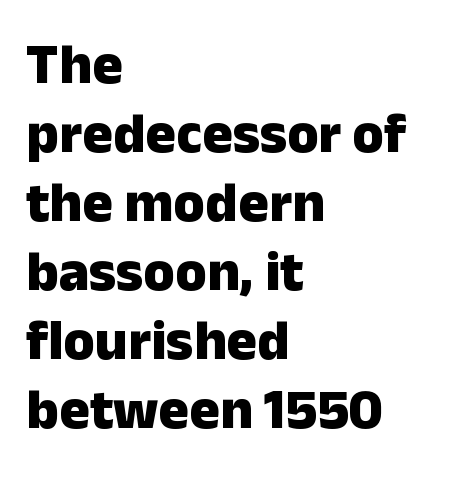
{"serif": "no", "italic": "no", "bold": "yes", "weight": "heavy", "width": "normal", "stroke_contrast": "low", "x_height": "medium", "monospaced": "no", "underline": "no", "align": "left", "line_spacing_ratio": 1.21, "letter_spacing": "normal", "letter_spacing_em": 0.0, "glyph_px": 57}
